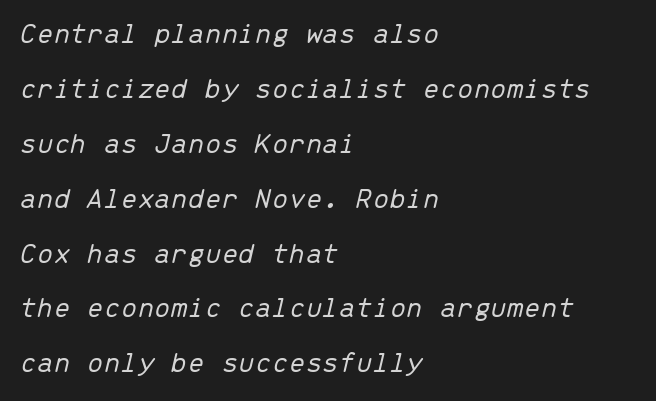
The image shows 30 px light type, italic (leaning right), monospaced; set left-aligned, line spacing 1.83x, normal letter spacing, not underlined; low stroke contrast and a medium x-height.
